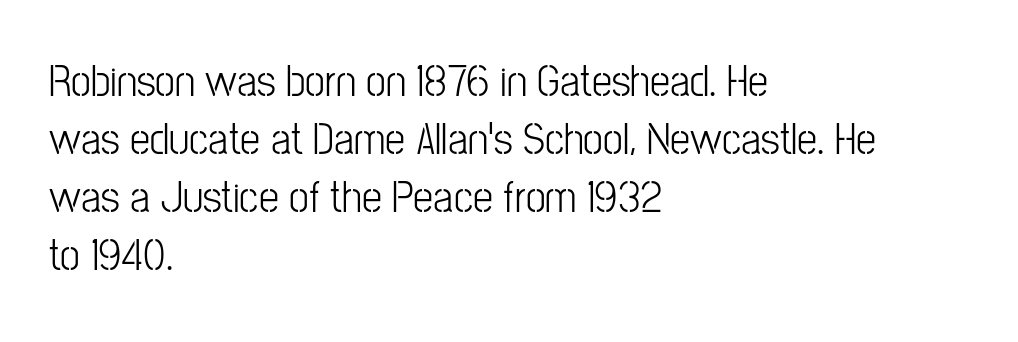
{"serif": "no", "italic": "no", "bold": "no", "weight": "light", "width": "condensed", "stroke_contrast": "low", "x_height": "medium", "monospaced": "no", "underline": "no", "align": "left", "line_spacing": "normal", "line_spacing_ratio": 1.29, "letter_spacing": "normal", "letter_spacing_em": 0.0, "glyph_px": 45}
